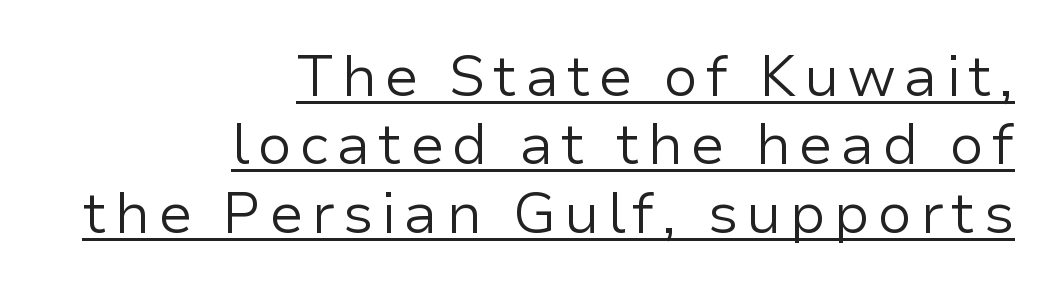
Tall strokes in this sample are plumb rather than angled. These lines are rendered in a variable-pitch font. Layout note: lines flush right. Does a line run under the words? Yes, clearly. Look at the bottom of the vertical strokes: they stop flat, with no serifs. Weight class: somewhere from thin through regular.
